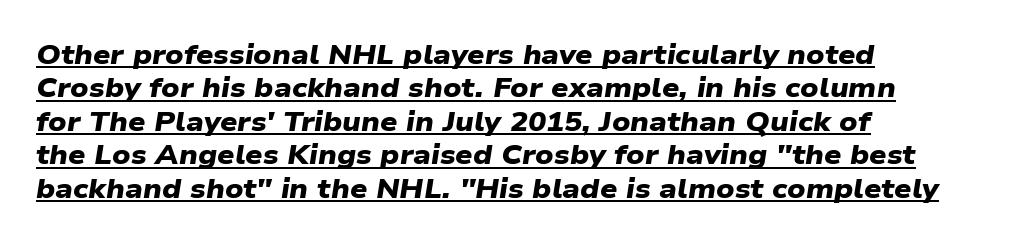
The image shows 27 px bold type; set left-aligned, line spacing 1.24x, normal letter spacing, underlined.
